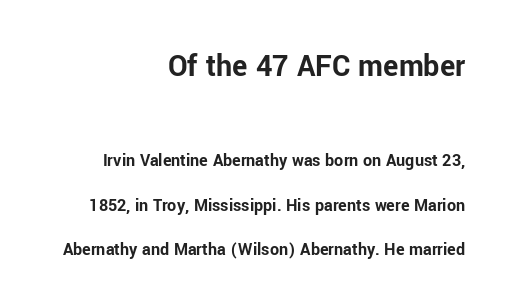
{"serif": "no", "italic": "no", "bold": "yes", "weight": "bold", "width": "normal", "stroke_contrast": "low", "x_height": "medium", "monospaced": "no", "underline": "no", "align": "right", "line_spacing": "loose", "line_spacing_ratio": 2.46, "letter_spacing": "normal", "letter_spacing_em": 0.0, "larger_block": "first", "size_ratio": 1.78, "glyph_px": 32}
